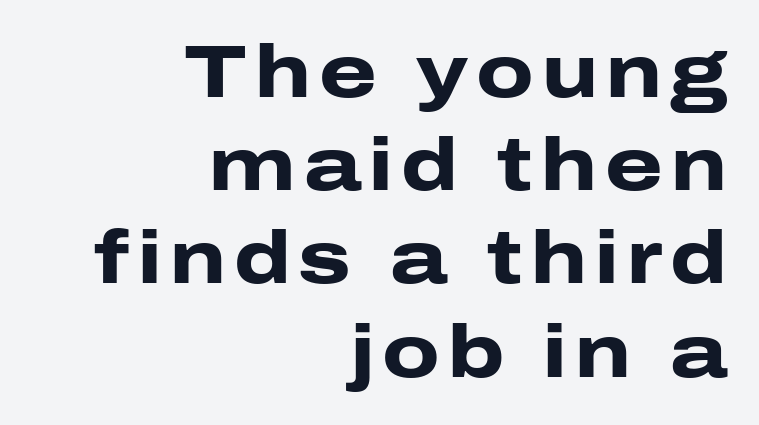
Q: Is the text bold? A: Yes.
Q: Is the text italic (slanted)? A: No, it is upright.
Q: Is the typeface a serif or a sans-serif typeface? A: Sans-serif.
Q: Is the text underlined? A: No.
Q: How is the paragraph aligned? A: Right-aligned.
Q: Is the spacing between lines tight, normal or loose? A: Normal.
Q: Width (condensed, normal, or wide)? A: Wide.
Q: Stroke contrast? A: Low.
Q: x-height? A: Medium.
Q: Monospaced? A: No.
